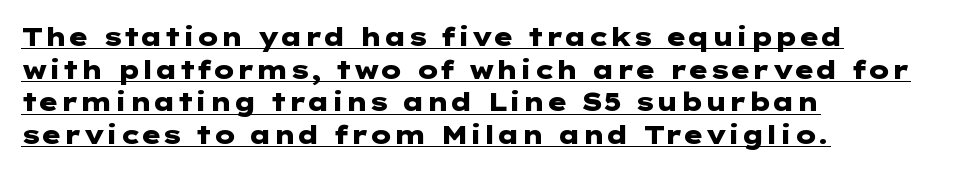
{"italic": "no", "bold": "yes", "underline": "yes", "align": "left", "line_spacing": "normal", "line_spacing_ratio": 1.31, "letter_spacing": "normal", "letter_spacing_em": 0.0, "glyph_px": 25}
